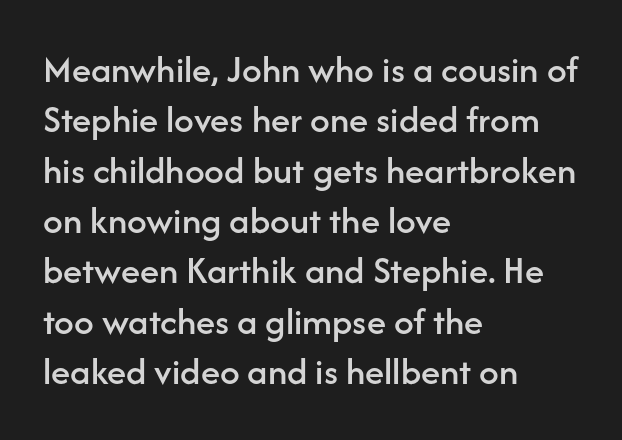
The image shows 39 px sans-serif type, upright; set left-aligned, normal line spacing (1.29x), normal letter spacing, not underlined; low stroke contrast and a medium x-height.
